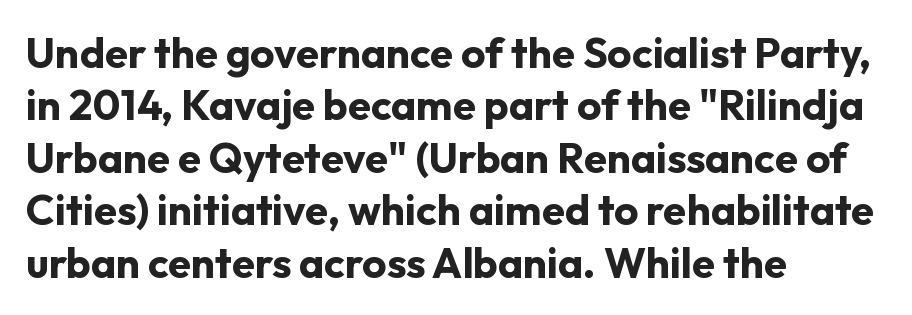
{"serif": "no", "italic": "no", "bold": "yes", "weight": "bold", "width": "normal", "stroke_contrast": "low", "x_height": "medium", "monospaced": "no", "underline": "no", "align": "left", "line_spacing": "normal", "line_spacing_ratio": 1.25, "letter_spacing": "normal", "letter_spacing_em": 0.0, "glyph_px": 42}
